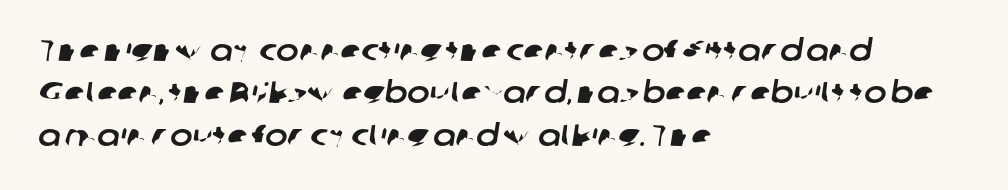
Q: Is the typeface a serif or a sans-serif typeface? A: Sans-serif.
Q: Is the text underlined? A: No.
Q: How is the paragraph aligned? A: Left-aligned.
Q: Is the spacing between letters normal or unusually wide? A: Normal.
Q: Is the spacing between lines tight, normal or loose? A: Normal.
Q: Width (condensed, normal, or wide)? A: Normal.
Q: Stroke contrast? A: Low.
Q: x-height? A: Medium.
Q: Monospaced? A: No.
